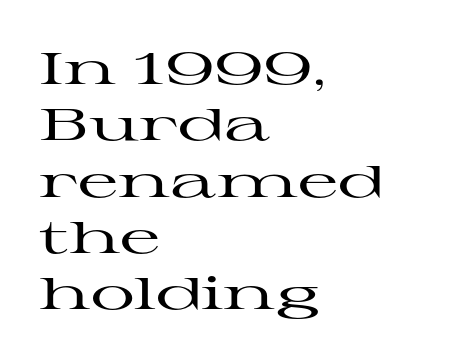
Q: Is the text italic (slanted)? A: No, it is upright.
Q: Is the typeface a serif or a sans-serif typeface? A: Serif.
Q: Is the text underlined? A: No.
Q: How is the paragraph aligned? A: Left-aligned.
Q: Is the spacing between letters normal or unusually wide? A: Normal.
Q: Is the spacing between lines tight, normal or loose? A: Normal.
Q: Width (condensed, normal, or wide)? A: Wide.
Q: Stroke contrast? A: High.
Q: x-height? A: Medium.
Q: Monospaced? A: No.
